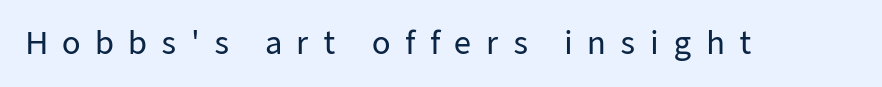
The image shows 30 px sans-serif type, upright; set unusually wide letter spacing (+0.47 em), not underlined; low stroke contrast and a medium x-height.
